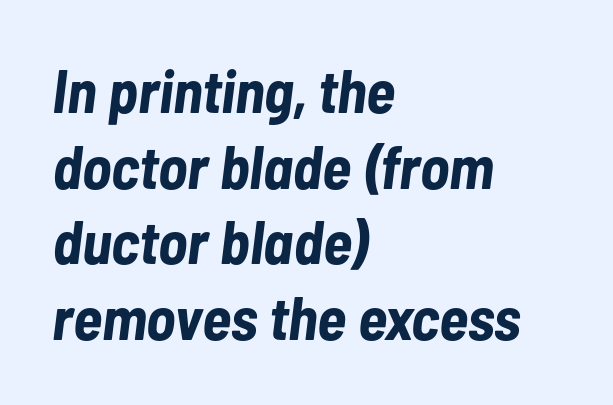
{"italic": "yes", "lean": "right", "slant_degrees": 7, "bold": "yes", "weight": "bold", "width": "condensed", "stroke_contrast": "low", "x_height": "medium", "monospaced": "no", "underline": "no", "align": "left", "line_spacing_ratio": 1.24, "letter_spacing": "normal", "letter_spacing_em": 0.0, "glyph_px": 61}
